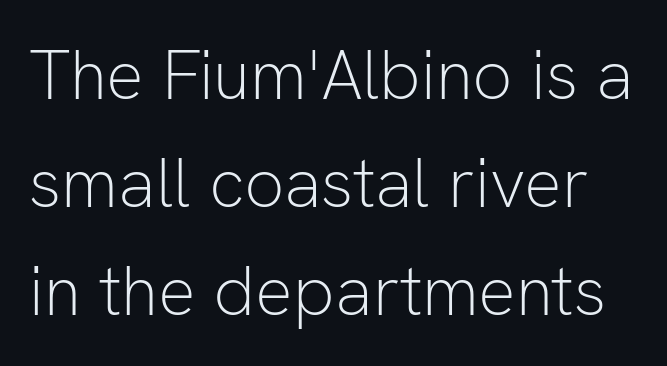
Q: Is the text bold? A: No.
Q: Is the text italic (slanted)? A: No, it is upright.
Q: Is the typeface a serif or a sans-serif typeface? A: Sans-serif.
Q: Is the text underlined? A: No.
Q: Is the spacing between letters normal or unusually wide? A: Normal.
Q: Is the spacing between lines tight, normal or loose? A: Normal.
Q: Width (condensed, normal, or wide)? A: Normal.
Q: Stroke contrast? A: Low.
Q: x-height? A: Medium.
Q: Monospaced? A: No.
